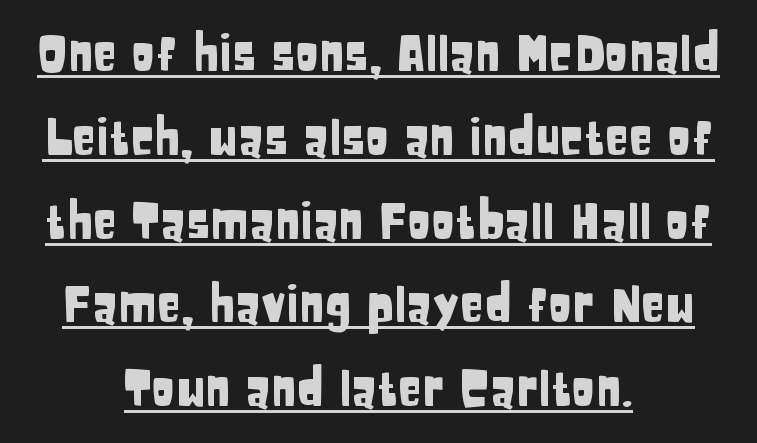
{"serif": "no", "italic": "no", "width": "condensed", "stroke_contrast": "low", "x_height": "large", "monospaced": "no", "underline": "yes", "align": "center", "line_spacing_ratio": 1.71, "letter_spacing": "normal", "letter_spacing_em": 0.0, "glyph_px": 49}
